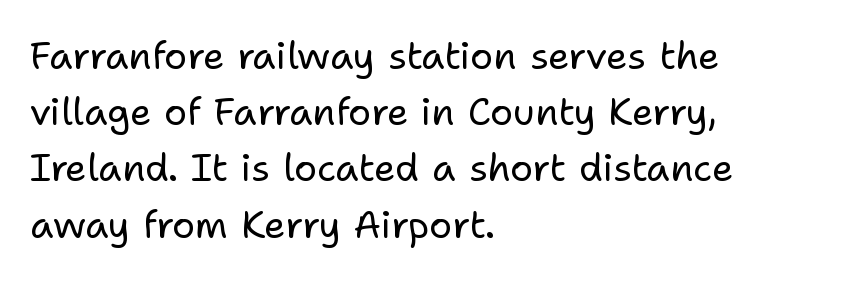
The image shows 38 px regular-weight sans-serif type, upright; set left-aligned, normal line spacing (1.48x), normal letter spacing, not underlined; low stroke contrast and a medium x-height.
